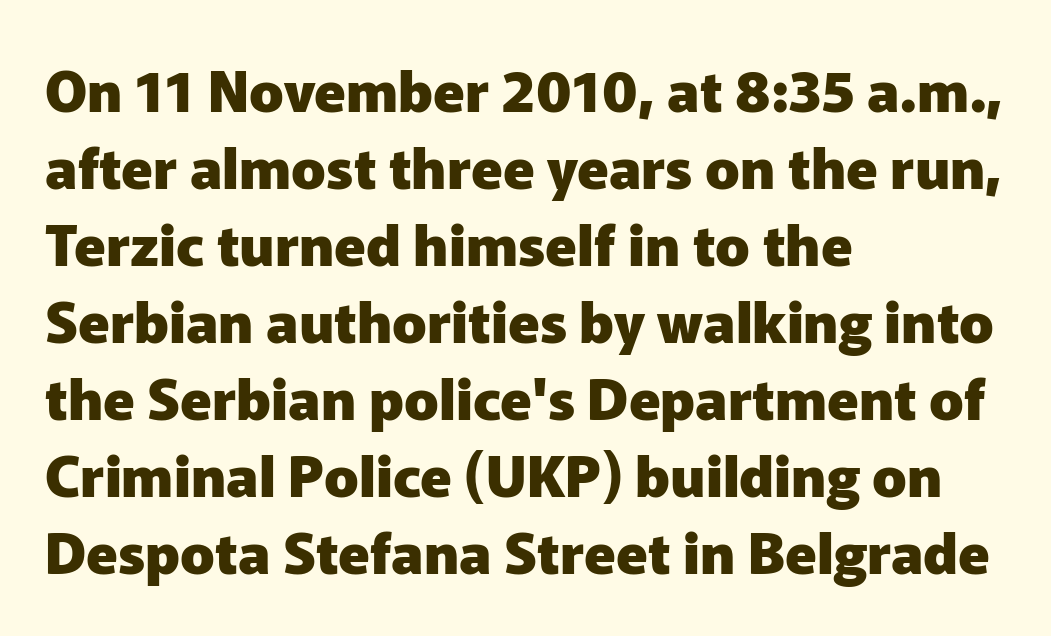
The image shows 57 px heavy sans-serif type, upright; set left-aligned, normal line spacing (1.35x), normal letter spacing, not underlined; low stroke contrast and a medium x-height.
